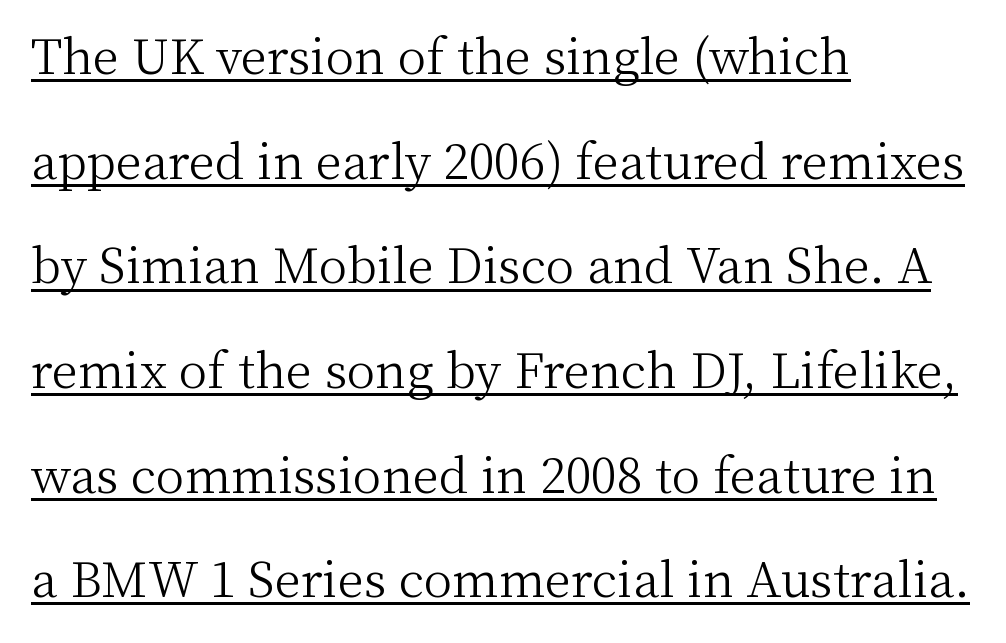
{"serif": "yes", "italic": "no", "bold": "no", "weight": "light", "width": "normal", "stroke_contrast": "medium", "x_height": "medium", "monospaced": "no", "underline": "yes", "align": "left", "line_spacing": "loose", "line_spacing_ratio": 2.18, "letter_spacing": "normal", "letter_spacing_em": 0.0, "glyph_px": 48}
